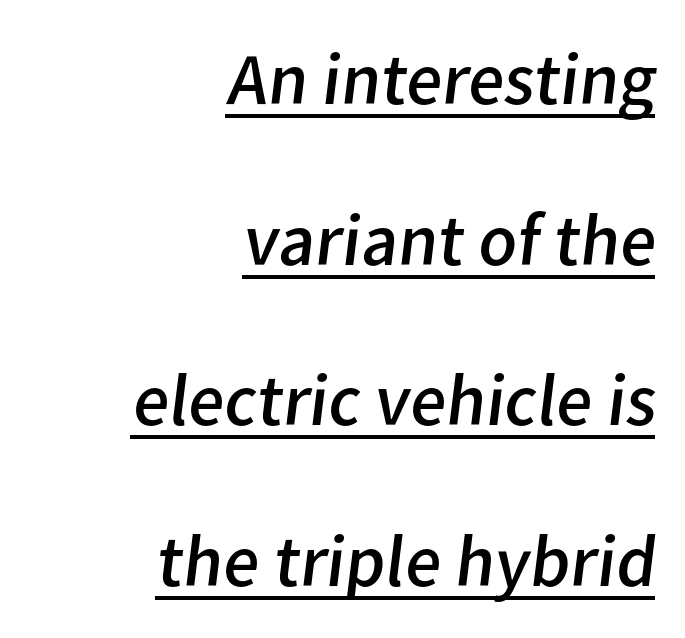
{"serif": "no", "bold": "no", "weight": "regular", "width": "normal", "stroke_contrast": "low", "x_height": "medium", "monospaced": "no", "underline": "yes", "align": "right", "line_spacing": "loose", "line_spacing_ratio": 2.17, "letter_spacing": "normal", "letter_spacing_em": 0.0, "glyph_px": 74}
